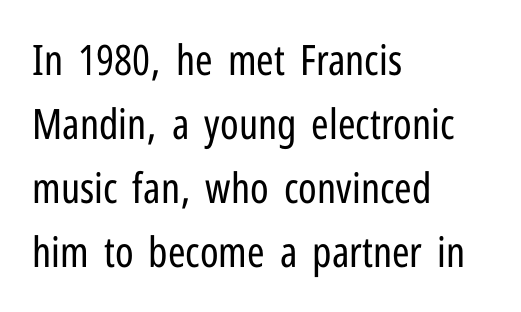
What's the leading like? Ordinary, nothing unusual. Left-aligned paragraph, ragged on the right. The letters sit at their default tracking, neither squeezed nor spread. The face used here is proportionally spaced, like ordinary book or web type.
